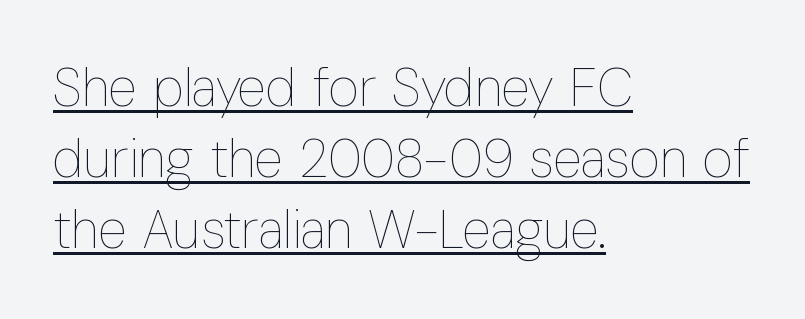
Q: Is the text bold? A: No.
Q: Is the text italic (slanted)? A: No, it is upright.
Q: Is the text underlined? A: Yes.
Q: How is the paragraph aligned? A: Left-aligned.
Q: Is the spacing between letters normal or unusually wide? A: Normal.
Q: Is the spacing between lines tight, normal or loose? A: Normal.
Q: Width (condensed, normal, or wide)? A: Condensed.
Q: Stroke contrast? A: Low.
Q: x-height? A: Medium.
Q: Monospaced? A: No.
